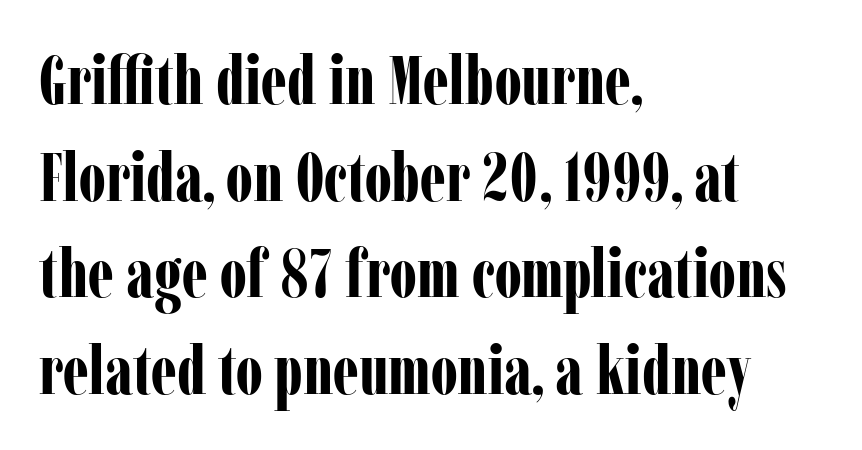
{"serif": "yes", "italic": "no", "bold": "yes", "weight": "bold", "width": "condensed", "stroke_contrast": "low", "x_height": "medium", "monospaced": "no", "underline": "no", "align": "left", "line_spacing": "normal", "line_spacing_ratio": 1.42, "letter_spacing": "normal", "letter_spacing_em": 0.0, "glyph_px": 68}
